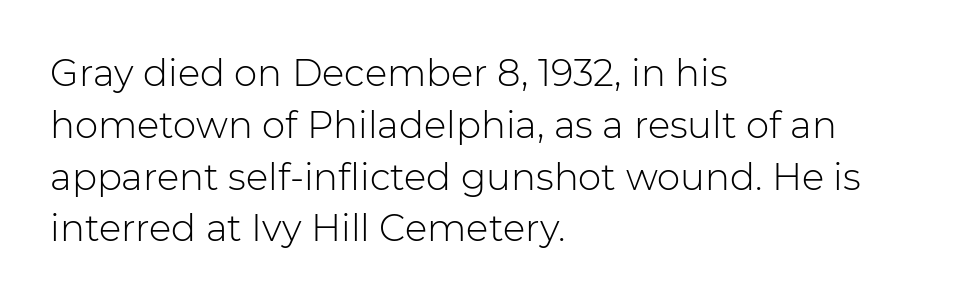
To sum up the face: it is a sans, with no serifs. Tracking value appears to be zero — textbook default spacing. Notice how the passage keeps a crisp vertical edge on the left only. A typesetter would mark this as roman, not italic. Descenders hang freely into open space. These lines sit exactly where default settings would place them.
